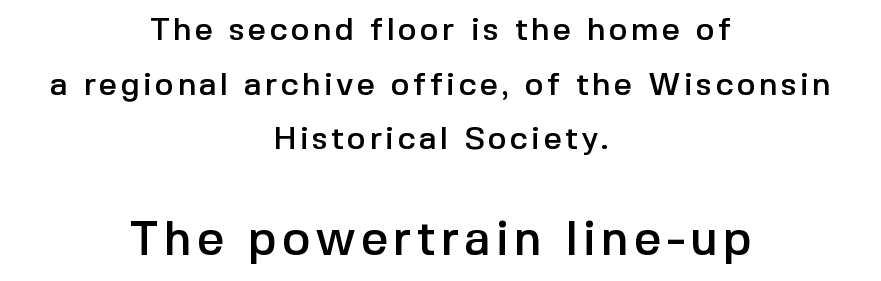
Does the lettering tilt? It doesn't — this is upright. The passage shown is typed in a proportional face where columns would drift. The paragraph shown floats in the horizontal middle. Any mark beneath the type? The region is blank.
